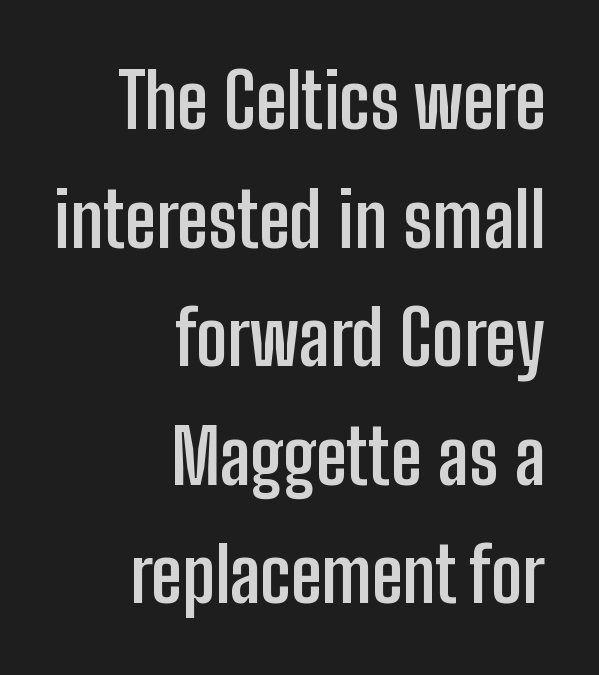
{"serif": "no", "italic": "no", "bold": "yes", "weight": "semibold", "width": "condensed", "stroke_contrast": "low", "x_height": "medium", "monospaced": "no", "underline": "no", "align": "right", "line_spacing": "normal", "line_spacing_ratio": 1.56, "letter_spacing": "normal", "letter_spacing_em": 0.0, "glyph_px": 76}
